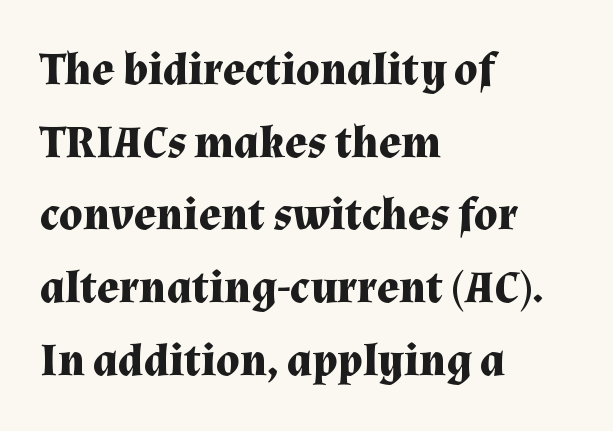
The image shows 46 px bold serif type, upright; set left-aligned, normal line spacing (1.58x), normal letter spacing, not underlined; medium stroke contrast and a medium x-height.
